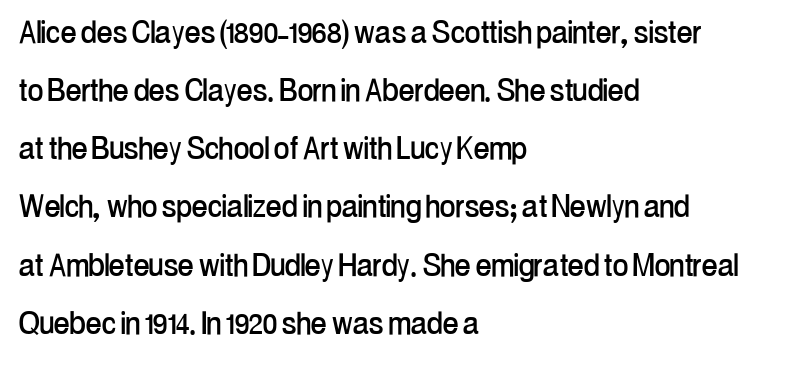
{"serif": "no", "italic": "no", "width": "condensed", "stroke_contrast": "low", "x_height": "medium", "monospaced": "no", "underline": "no", "align": "left", "line_spacing": "normal", "line_spacing_ratio": 1.53, "letter_spacing": "normal", "letter_spacing_em": 0.0, "glyph_px": 38}
